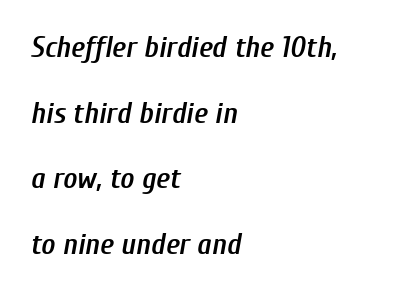
Q: Is the text bold? A: Semi-bold.
Q: Is the text italic (slanted)? A: Yes, it leans right by about 10 degrees.
Q: Is the text underlined? A: No.
Q: How is the paragraph aligned? A: Left-aligned.
Q: Is the spacing between letters normal or unusually wide? A: Normal.
Q: Is the spacing between lines tight, normal or loose? A: Loose.
Q: Width (condensed, normal, or wide)? A: Condensed.
Q: Stroke contrast? A: Low.
Q: x-height? A: Medium.
Q: Monospaced? A: No.
